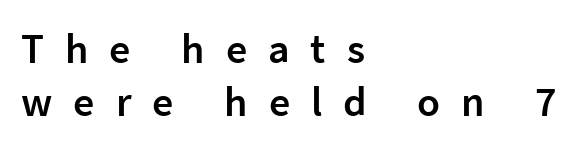
{"serif": "no", "italic": "no", "bold": "semi", "weight": "semibold", "width": "normal", "stroke_contrast": "low", "x_height": "medium", "monospaced": "no", "underline": "no", "align": "left", "line_spacing": "normal", "line_spacing_ratio": 1.26, "letter_spacing": "wide", "letter_spacing_em": 0.5, "glyph_px": 42}
